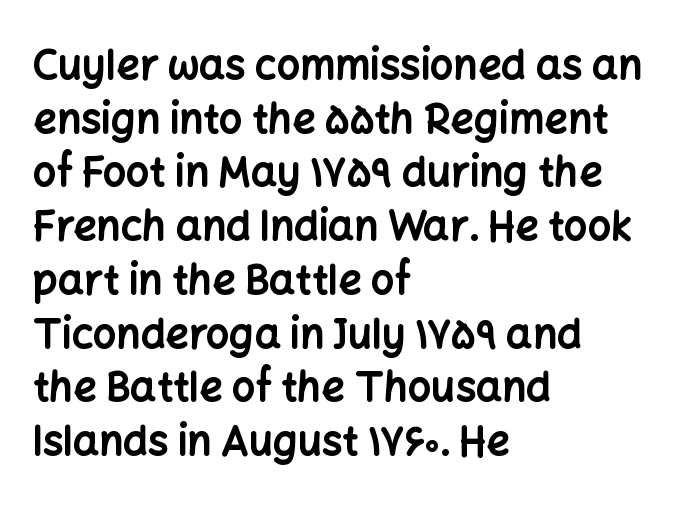
The string is rendered with underlining switched off. The font is running at its bold setting. Vertical strokes here are truly vertical. Normally led — the rows are evenly, conventionally spaced.
